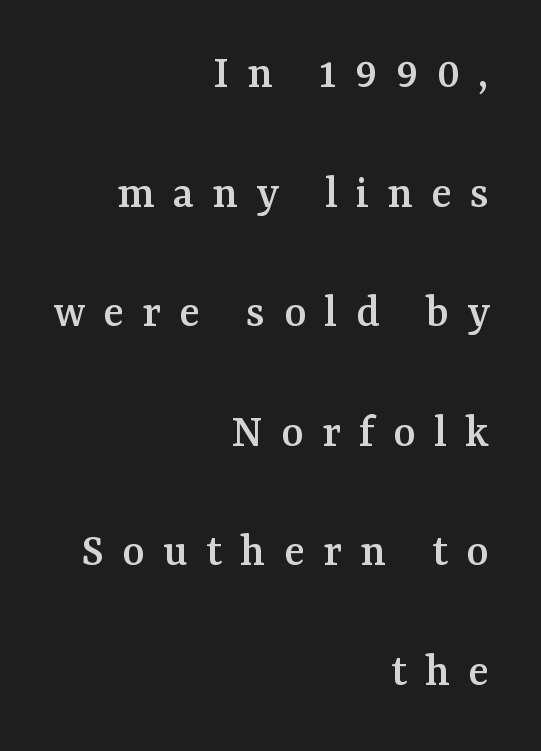
I'd call this a serif setting — the letters wear small feet. The typography opts for an upright posture over an oblique one. Reading down the column, the eye jumps a long way to each next line. Horizontal alignment here is rightward, an uncommon choice for prose. Descender tails drop into unmarked territory.
